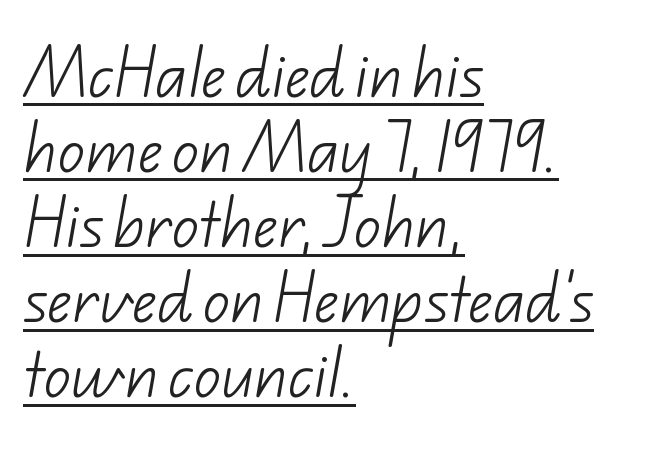
Q: Is the text bold? A: No.
Q: Is the typeface a serif or a sans-serif typeface? A: Sans-serif.
Q: Is the text underlined? A: Yes.
Q: How is the paragraph aligned? A: Left-aligned.
Q: Is the spacing between letters normal or unusually wide? A: Normal.
Q: Is the spacing between lines tight, normal or loose? A: Normal.
Q: Width (condensed, normal, or wide)? A: Normal.
Q: Stroke contrast? A: Low.
Q: x-height? A: Small.
Q: Monospaced? A: No.
